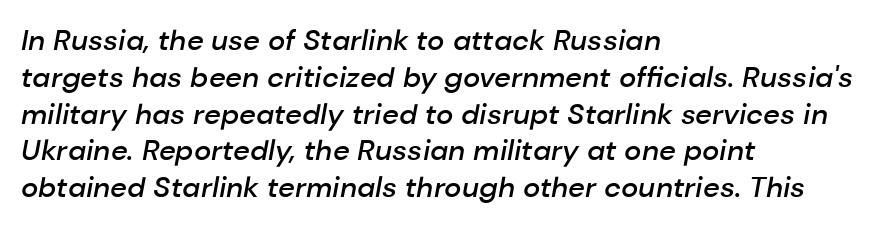
The image shows 29 px semibold type, italic (leaning right); set left-aligned, normal line spacing (1.27x), normal letter spacing, not underlined; low stroke contrast and a medium x-height.
